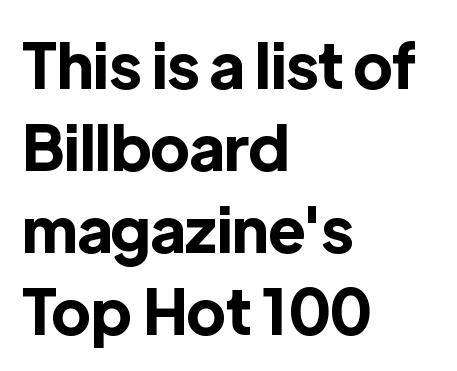
Line spacing here is normal. This is sans-serif lettering, the kind often seen on screens and signage. Descenders are the only things crossing below the line. This is roman type, the default non-slanted kind. Proportional: the letters do not fall into vertical columns. Inter-character spacing is left at the font's built-in metrics.
